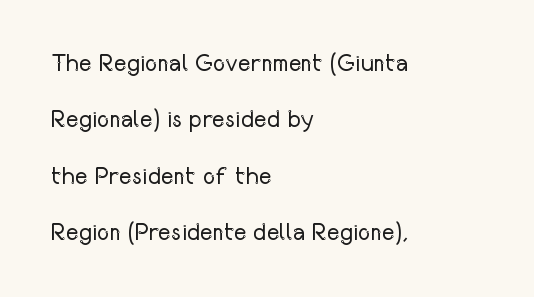
The image shows 24 px text type, upright; set left-aligned, loose line spacing (2.35x), normal letter spacing, not underlined.
